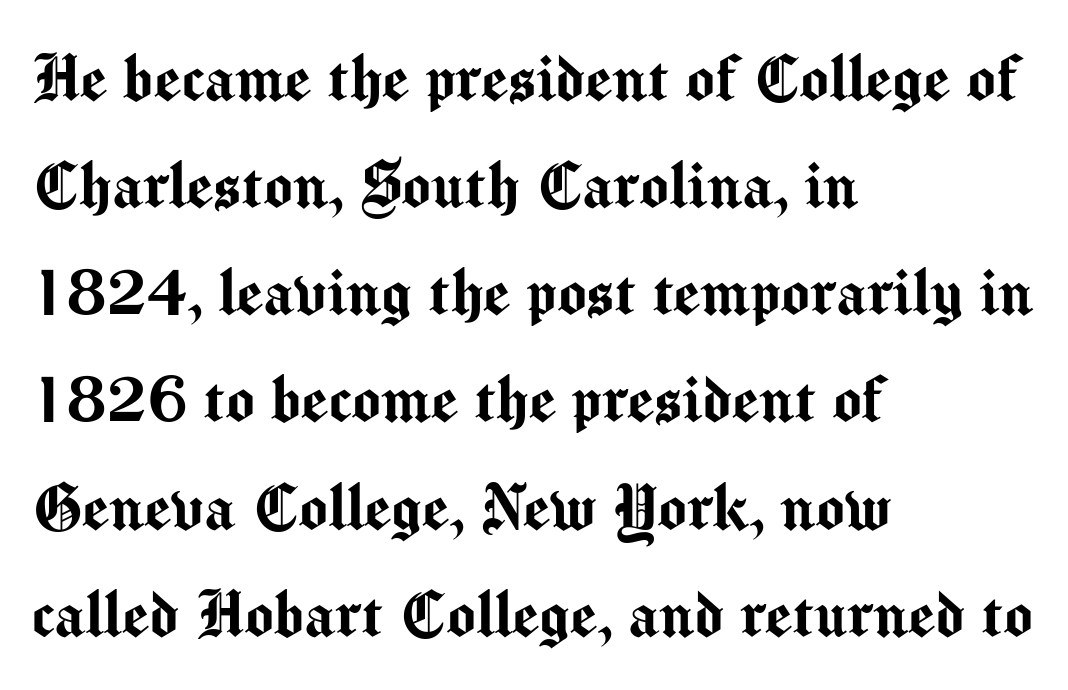
What stands out about the letter spacing? Nothing — it is the standard amount. Descenders hang freely into open space. Line beginnings align vertically; line endings do not. The face used here is proportionally spaced, like ordinary book or web type.
